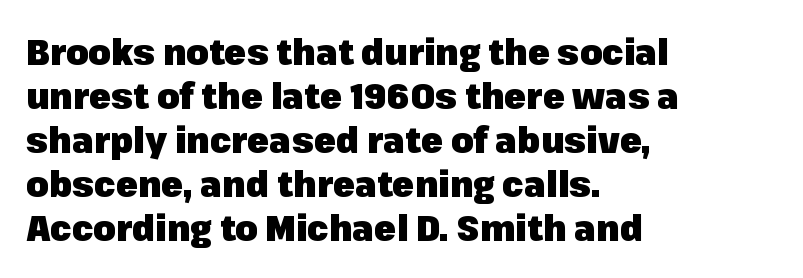
The image shows 36 px heavy sans-serif type, upright; set left-aligned, line spacing 1.22x, normal letter spacing, not underlined; low stroke contrast and a medium x-height.
